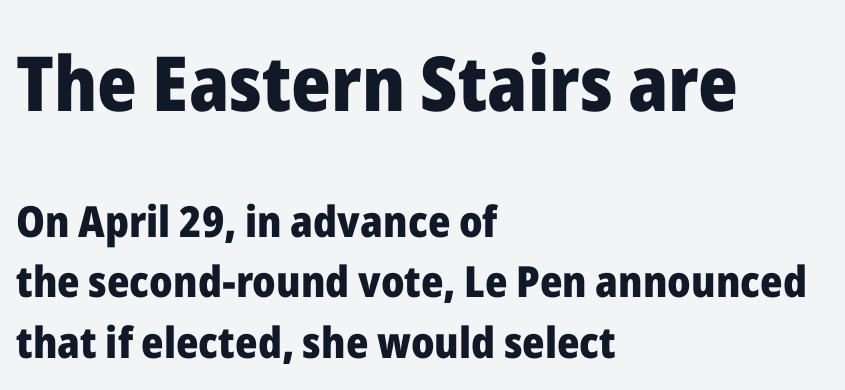
The image shows 76 px heavy sans-serif type, upright; set left-aligned, normal line spacing (1.4x), normal letter spacing, not underlined; the first (top) block is 1.77x larger; low stroke contrast and a medium x-height.
